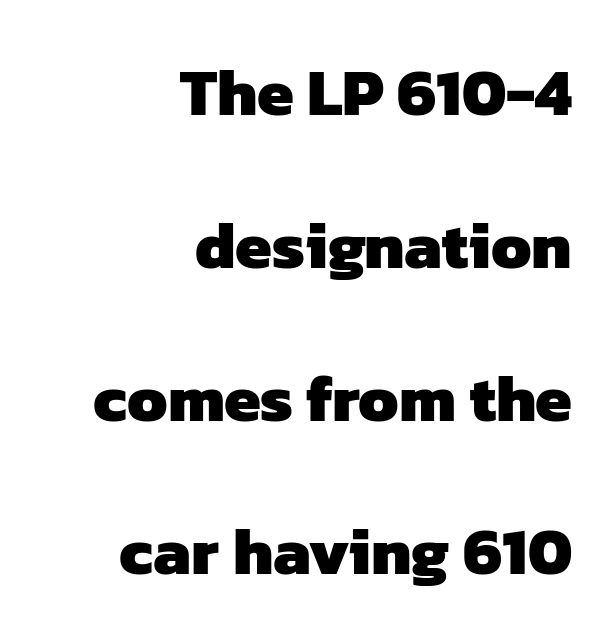
Q: Is the text bold? A: Yes.
Q: Is the typeface a serif or a sans-serif typeface? A: Sans-serif.
Q: Is the text underlined? A: No.
Q: How is the paragraph aligned? A: Right-aligned.
Q: Is the spacing between letters normal or unusually wide? A: Normal.
Q: Is the spacing between lines tight, normal or loose? A: Loose.
Q: Width (condensed, normal, or wide)? A: Normal.
Q: Stroke contrast? A: Low.
Q: x-height? A: Medium.
Q: Monospaced? A: No.
